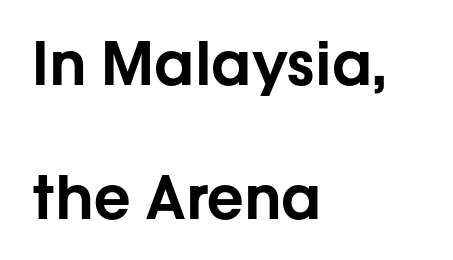
Note: no serifs on the glyphs. What's the leading like? Stretched, with rows far apart. Notice how the passage keeps a crisp vertical edge on the left only. No italicization has been applied; the sample stays upright. Character widths vary here, with narrow letters taking less room than wide ones.
